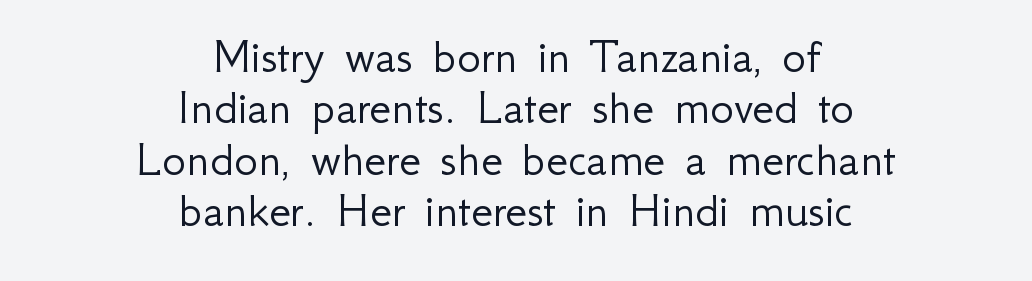
{"serif": "no", "italic": "no", "bold": "no", "weight": "light", "width": "normal", "stroke_contrast": "low", "x_height": "small", "monospaced": "no", "underline": "no", "align": "center", "line_spacing": "tight", "line_spacing_ratio": 1.03, "letter_spacing": "normal", "letter_spacing_em": 0.0, "glyph_px": 50}
